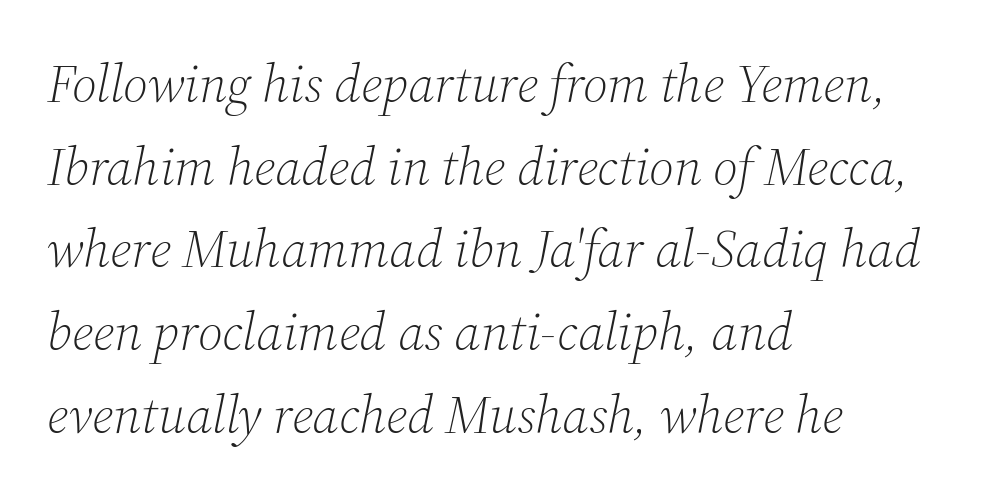
Q: Is the text bold? A: No.
Q: Is the text italic (slanted)? A: Yes, it leans right by about 12 degrees.
Q: Is the typeface a serif or a sans-serif typeface? A: Serif.
Q: Is the text underlined? A: No.
Q: How is the paragraph aligned? A: Left-aligned.
Q: Is the spacing between letters normal or unusually wide? A: Normal.
Q: Is the spacing between lines tight, normal or loose? A: Normal.
Q: Width (condensed, normal, or wide)? A: Normal.
Q: Stroke contrast? A: Medium.
Q: x-height? A: Medium.
Q: Monospaced? A: No.
